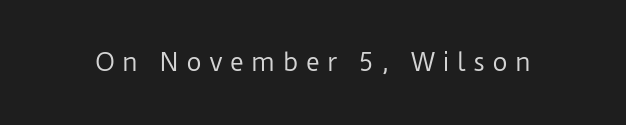
The image shows 24 px text type, upright; set unusually wide letter spacing (+0.3 em), not underlined.
